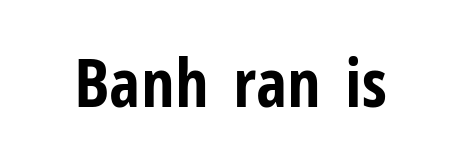
Q: Is the text bold? A: Yes.
Q: Is the text italic (slanted)? A: No, it is upright.
Q: Is the typeface a serif or a sans-serif typeface? A: Sans-serif.
Q: Is the text underlined? A: No.
Q: Is the spacing between letters normal or unusually wide? A: Normal.
Q: Width (condensed, normal, or wide)? A: Condensed.
Q: Stroke contrast? A: Low.
Q: x-height? A: Medium.
Q: Monospaced? A: No.
